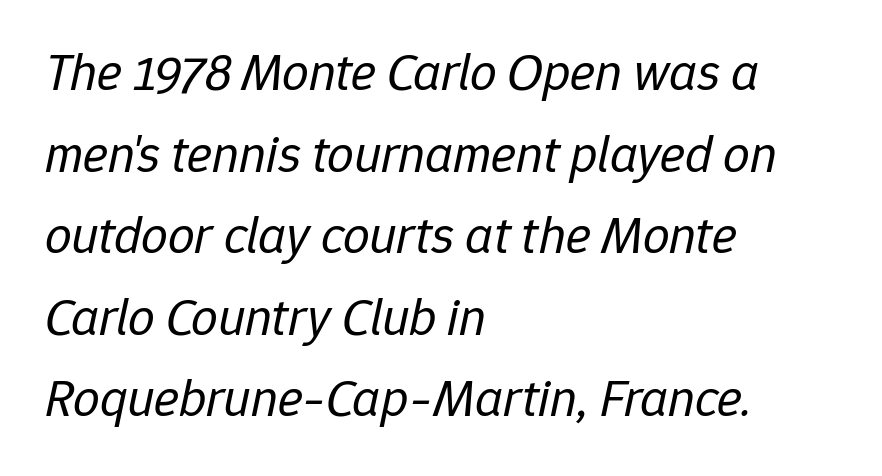
The image shows 53 px regular-weight type, italic (leaning right); set left-aligned, normal line spacing (1.54x), normal letter spacing, not underlined; low stroke contrast and a medium x-height.
